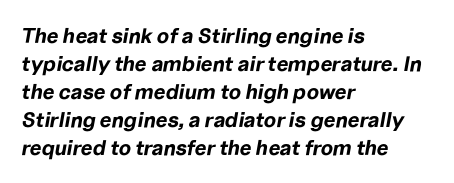
The image shows 21 px bold type, italic (leaning right); set left-aligned, normal line spacing (1.33x), normal letter spacing, not underlined.
